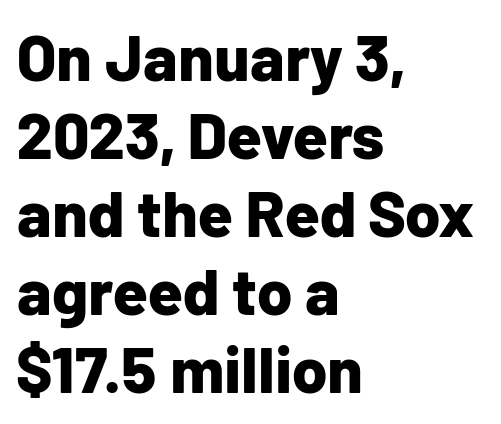
The image shows 64 px bold sans-serif type, upright; set left-aligned, line spacing 1.22x, normal letter spacing, not underlined; low stroke contrast and a medium x-height.
